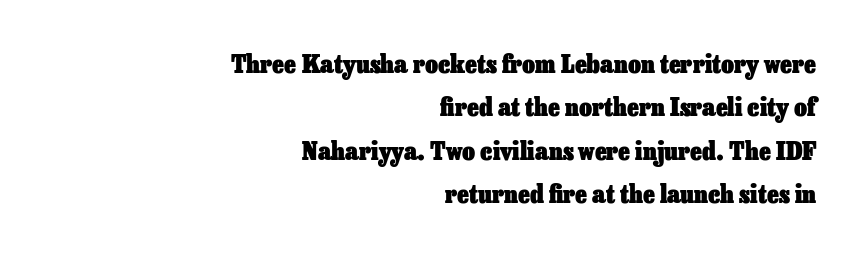
{"italic": "no", "bold": "yes", "underline": "no", "align": "right", "line_spacing_ratio": 1.74, "letter_spacing": "normal", "letter_spacing_em": 0.0, "glyph_px": 25}
